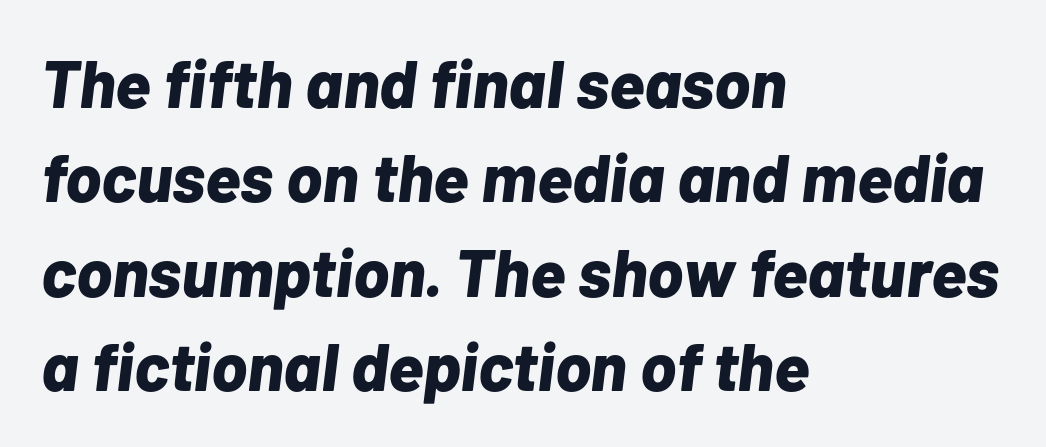
The image shows 67 px bold type, italic (leaning right); set left-aligned, normal line spacing (1.41x), normal letter spacing, not underlined; low stroke contrast and a medium x-height.
